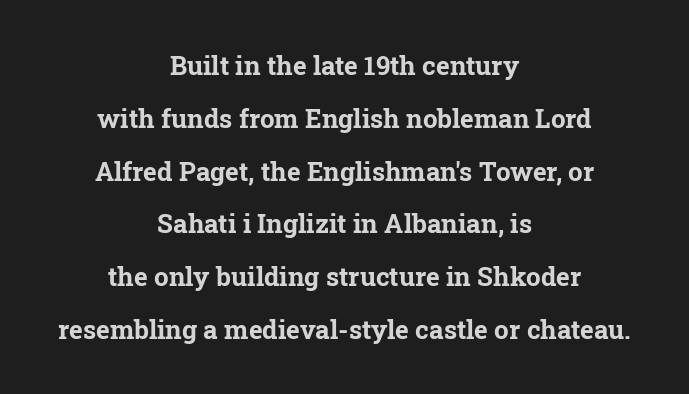
Whoever set this chose breathing room over compactness in the vertical rhythm. Notice how thick the strokes are: this is what a full bold looks like. Each row of text sits above clean, open space. The passage shown has conventional tracking throughout. Reading down the block, each line starts at a different indent, mirrored at its end. The specimen reads as upright at a glance.
